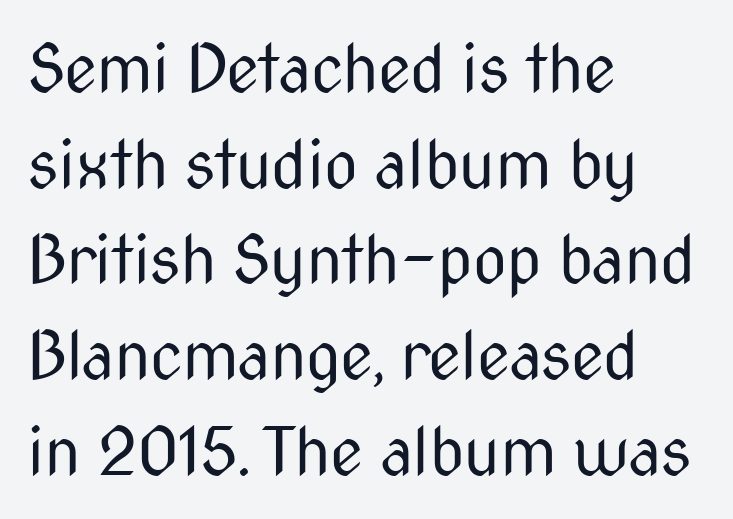
Q: Is the text bold? A: No.
Q: Is the text italic (slanted)? A: No, it is upright.
Q: Is the typeface a serif or a sans-serif typeface? A: Sans-serif.
Q: Is the text underlined? A: No.
Q: How is the paragraph aligned? A: Left-aligned.
Q: Is the spacing between letters normal or unusually wide? A: Normal.
Q: Is the spacing between lines tight, normal or loose? A: Normal.
Q: Width (condensed, normal, or wide)? A: Condensed.
Q: Stroke contrast? A: Medium.
Q: x-height? A: Medium.
Q: Monospaced? A: No.
